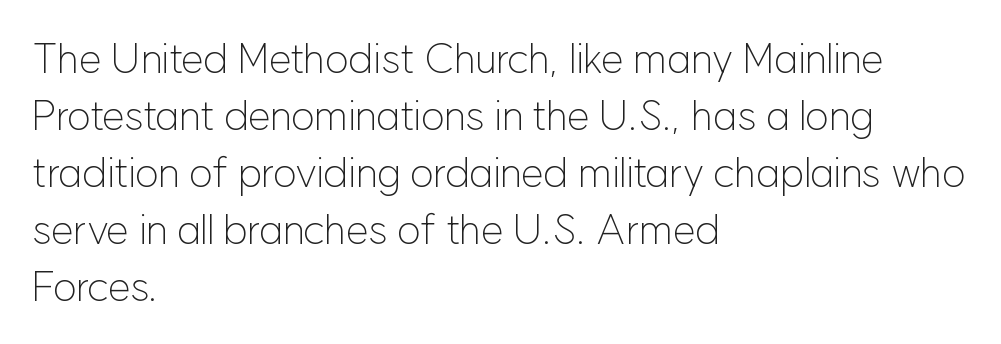
Q: Is the text bold? A: No.
Q: Is the text italic (slanted)? A: No, it is upright.
Q: Is the typeface a serif or a sans-serif typeface? A: Sans-serif.
Q: Is the text underlined? A: No.
Q: How is the paragraph aligned? A: Left-aligned.
Q: Is the spacing between letters normal or unusually wide? A: Normal.
Q: Is the spacing between lines tight, normal or loose? A: Normal.
Q: Width (condensed, normal, or wide)? A: Normal.
Q: Stroke contrast? A: Low.
Q: x-height? A: Medium.
Q: Monospaced? A: No.
